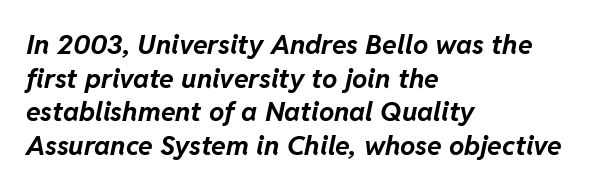
Q: Is the text bold? A: Yes.
Q: Is the text italic (slanted)? A: Yes, it leans right by about 11 degrees.
Q: Is the text underlined? A: No.
Q: How is the paragraph aligned? A: Left-aligned.
Q: Is the spacing between letters normal or unusually wide? A: Normal.
Q: Is the spacing between lines tight, normal or loose? A: Normal.
